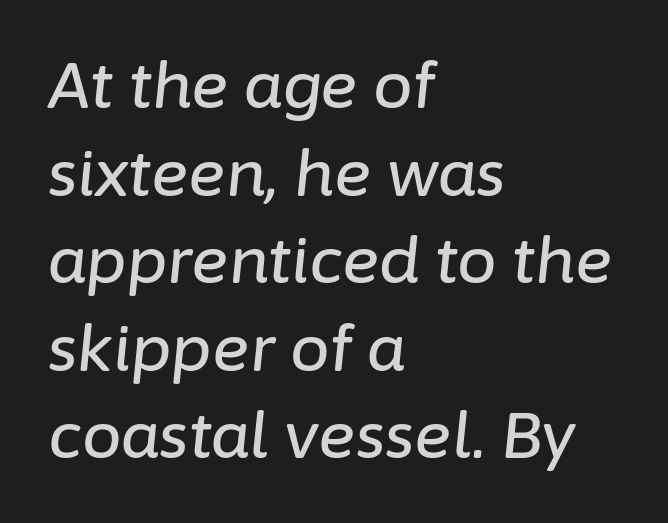
Q: Is the text italic (slanted)? A: Yes, it leans right by about 6 degrees.
Q: Is the text underlined? A: No.
Q: How is the paragraph aligned? A: Left-aligned.
Q: Is the spacing between letters normal or unusually wide? A: Normal.
Q: Is the spacing between lines tight, normal or loose? A: Normal.
Q: Width (condensed, normal, or wide)? A: Normal.
Q: Stroke contrast? A: Low.
Q: x-height? A: Medium.
Q: Monospaced? A: No.
